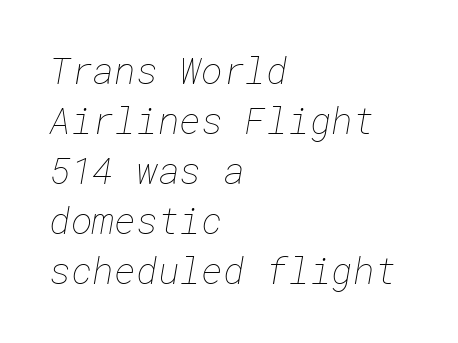
{"bold": "no", "weight": "thin", "width": "normal", "stroke_contrast": "low", "x_height": "medium", "underline": "no", "align": "left", "line_spacing": "normal", "line_spacing_ratio": 1.35, "letter_spacing": "normal", "letter_spacing_em": 0.0, "glyph_px": 37}
